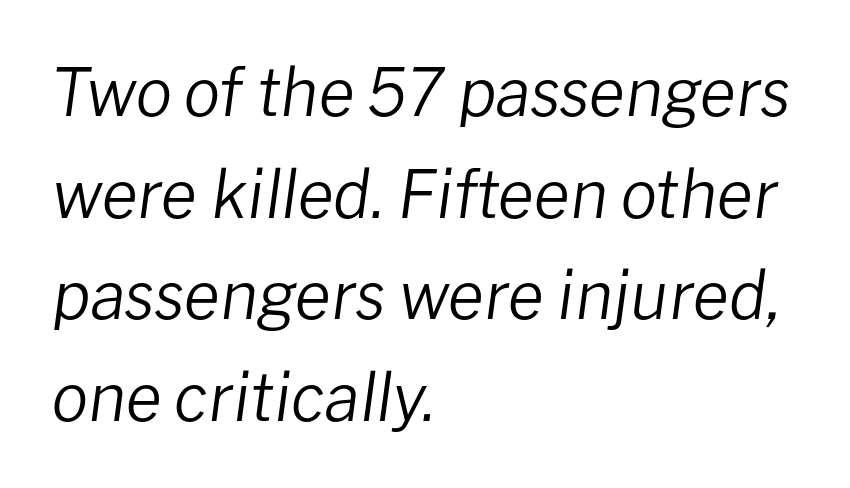
The text carries the slant typical of an italic or oblique font. Is this a heavy cut? Hardly; it is regular or lighter. Only glyphs here, with clear space below each row. Standard letterfit; no display-style spreading of the glyphs.
